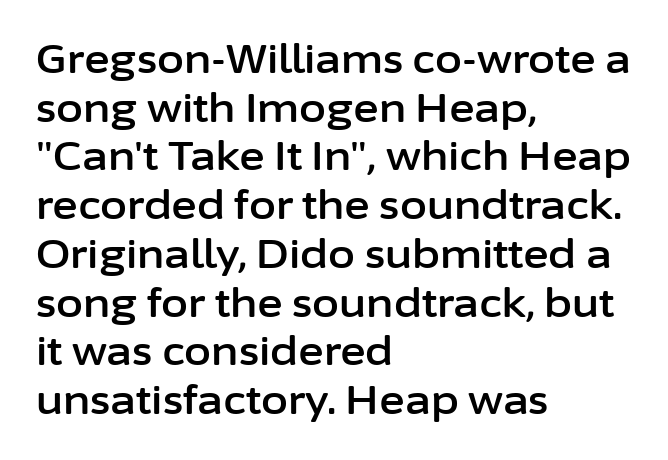
The image shows 39 px sans-serif type, upright; set left-aligned, normal line spacing (1.25x), normal letter spacing, not underlined; low stroke contrast and a medium x-height.
